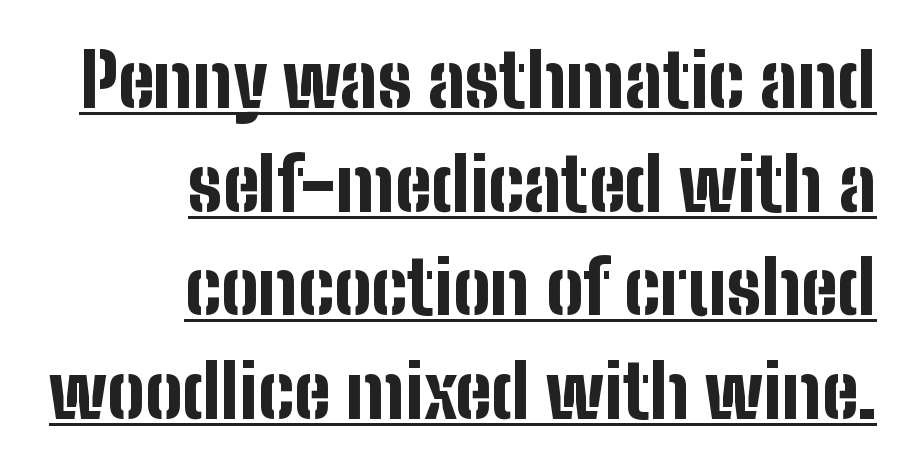
Ordinary non-slanted type is in use. Notice how a bar underscores the lettering throughout. The text block is weighted toward the right margin, trailing off unevenly leftward. Whoever set this chose a conventional vertical rhythm. A typesetter would label this face a sans. There is no visible air inserted between adjacent glyphs.
